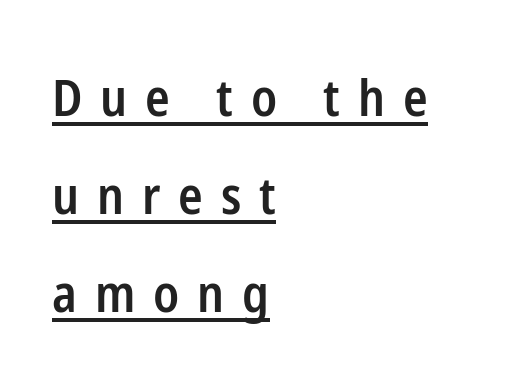
{"serif": "no", "italic": "no", "bold": "semi", "weight": "semibold", "width": "condensed", "stroke_contrast": "low", "x_height": "medium", "monospaced": "no", "underline": "yes", "align": "left", "line_spacing": "loose", "line_spacing_ratio": 1.92, "letter_spacing": "wide", "letter_spacing_em": 0.35, "glyph_px": 51}
